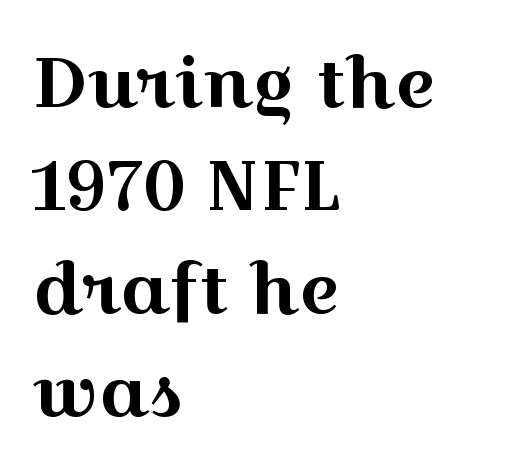
Compared with typical body copy, the letter spacing here is the same. Type without underlining. The font family rendered here belongs to the serif group. Character widths vary here, with narrow letters taking less room than wide ones. Compared with a centered layout, this one pins lines to the left instead.
